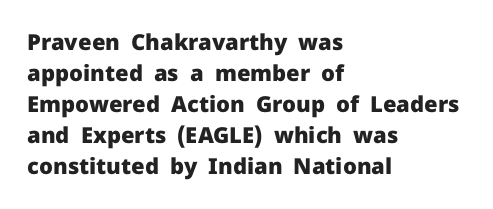
The image shows 22 px bold type, upright; set left-aligned, normal line spacing (1.41x), normal letter spacing, not underlined.
